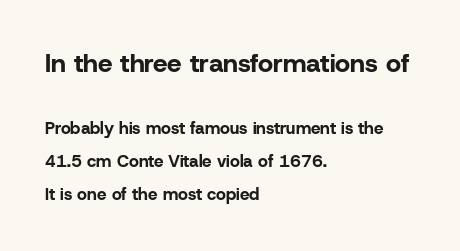
Q: Is the text bold? A: Yes.
Q: Is the text italic (slanted)? A: No, it is upright.
Q: Is the text underlined? A: No.
Q: How is the paragraph aligned? A: Left-aligned.
Q: Is the spacing between letters normal or unusually wide? A: Normal.
Q: Is the spacing between lines tight, normal or loose? A: Loose.
Q: Which block of text is set in a larger size, the first (top) or the second (bottom)? A: The first (top) one.
